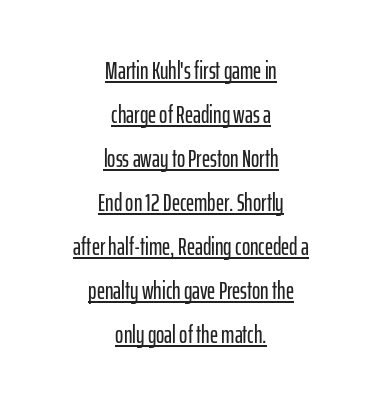
The image shows 25 px text type, upright; set centered, line spacing 1.76x, normal letter spacing, underlined.
